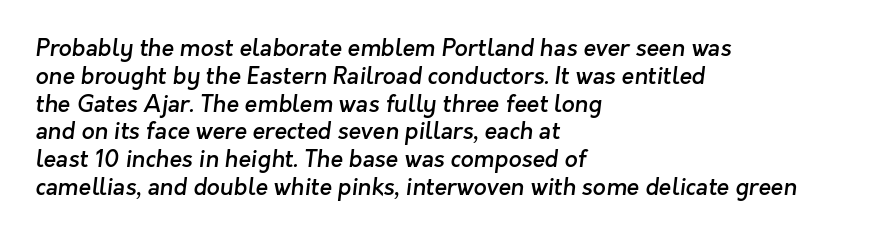
The image shows 23 px text type; set left-aligned, line spacing 1.21x, normal letter spacing, not underlined.
